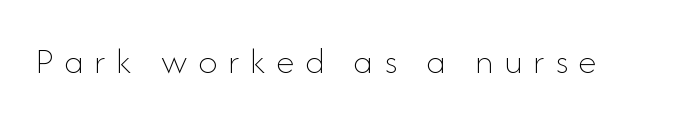
{"italic": "no", "bold": "no", "weight": "thin", "width": "normal", "stroke_contrast": "low", "x_height": "small", "monospaced": "no", "underline": "no", "letter_spacing": "wide", "letter_spacing_em": 0.28, "glyph_px": 38}
